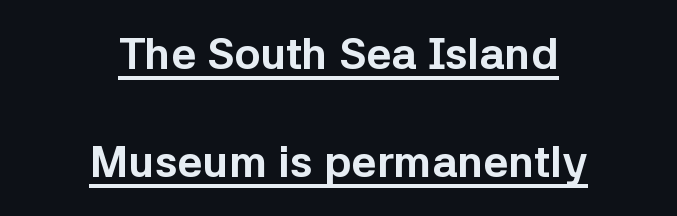
Q: Is the text bold? A: Yes.
Q: Is the text italic (slanted)? A: No, it is upright.
Q: Is the typeface a serif or a sans-serif typeface? A: Sans-serif.
Q: Is the text underlined? A: Yes.
Q: How is the paragraph aligned? A: Centered.
Q: Is the spacing between letters normal or unusually wide? A: Normal.
Q: Is the spacing between lines tight, normal or loose? A: Loose.
Q: Width (condensed, normal, or wide)? A: Normal.
Q: Stroke contrast? A: Low.
Q: x-height? A: Medium.
Q: Monospaced? A: No.
